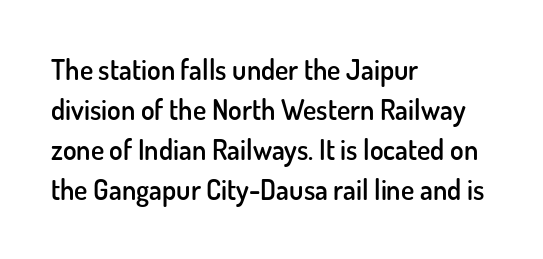
Q: Is the text bold? A: Semi-bold.
Q: Is the text italic (slanted)? A: No, it is upright.
Q: Is the typeface a serif or a sans-serif typeface? A: Sans-serif.
Q: Is the text underlined? A: No.
Q: How is the paragraph aligned? A: Left-aligned.
Q: Is the spacing between letters normal or unusually wide? A: Normal.
Q: Is the spacing between lines tight, normal or loose? A: Normal.
Q: Width (condensed, normal, or wide)? A: Normal.
Q: Stroke contrast? A: Low.
Q: x-height? A: Small.
Q: Monospaced? A: No.
